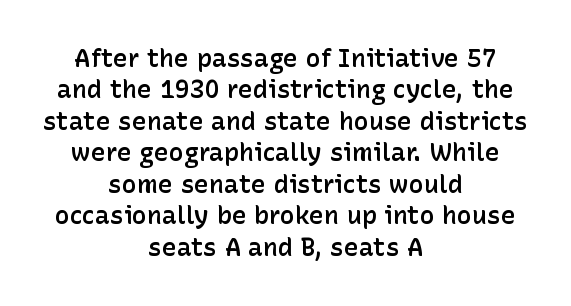
Upright lettering throughout. The line-height multiplier appears to be the usual default. The area under the type is left untouched. In CSS terms this would be text-align: center. Its strokes are somewhat broadened, the hallmark of semibold type. Inter-character spacing is left at the font's built-in metrics.
